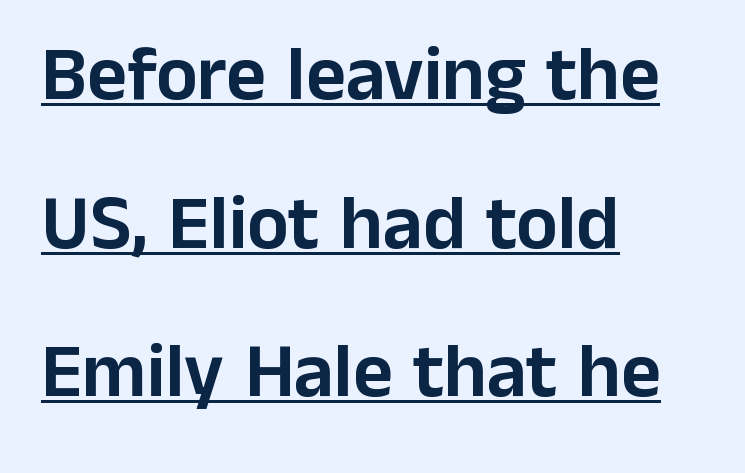
The designer dialed line spacing up above the default. The passage shown is typeset with a sans-serif family. Looks like regular typesetting: each glyph gets only the width it needs. Typeset ragged right — the left edge is the straight one. The lettering is marked with a stroke running underneath it.
